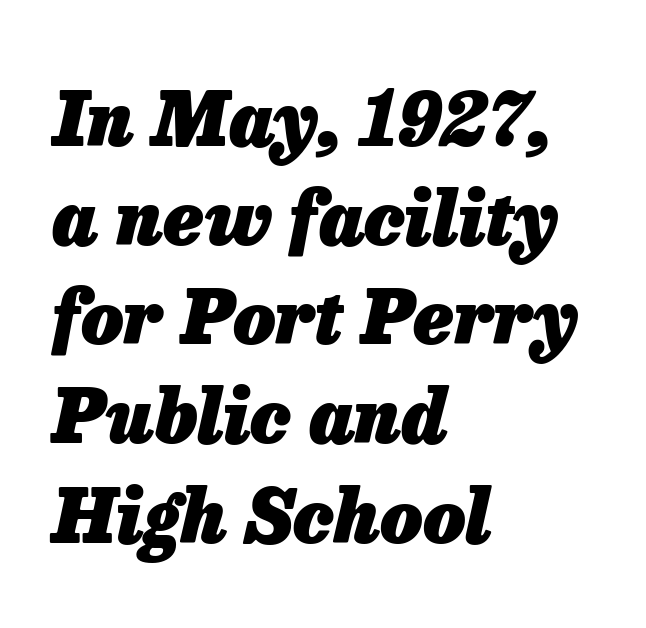
Typographic density is high because the face is bold. Vertically, the passage feels balanced, rows spaced as you'd expect. Words appear dense and cohesive because spacing is normal. Italic: yes, the glyphs are oblique. This sample is left-justified, so line endings fall wherever the words run out. Think of a printed novel: that variable character pitch is what you see here.
